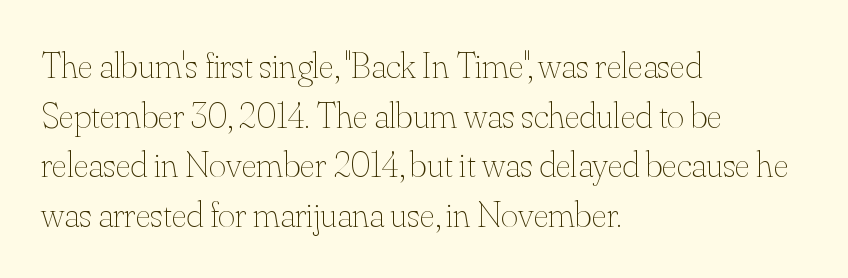
The image shows 37 px thin type, upright; set left-aligned, normal line spacing (1.34x), normal letter spacing, not underlined; medium stroke contrast and a small x-height.
